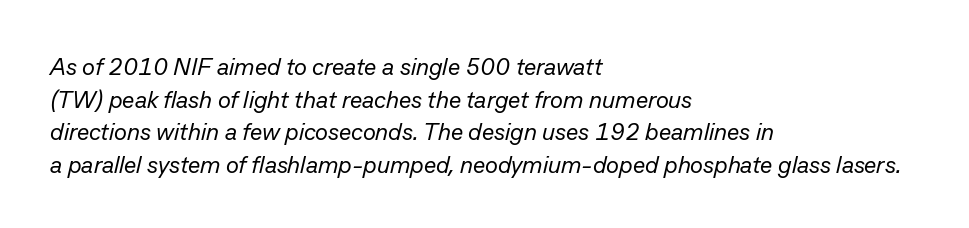
The text block is weighted toward the left margin, trailing off unevenly rightward. The line-height multiplier appears to be the usual default. Unmarked baselines from the first word to the last. The passage shown is not bold in any degree. Designer's note — italics engaged. The rendering keeps characters at their native spacing.
